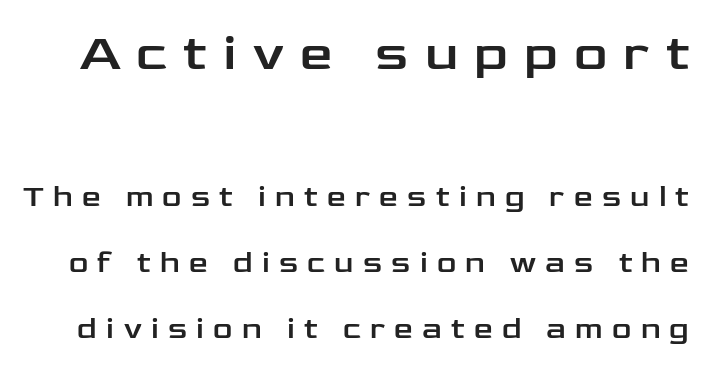
The image shows 52 px wide sans-serif type, upright; set loose line spacing (2.21x), unusually wide letter spacing (+0.31 em), not underlined; the first (top) block is 1.73x larger; low stroke contrast and a medium x-height.
